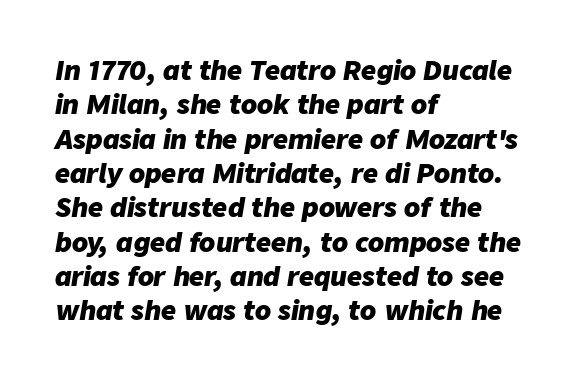
{"italic": "yes", "lean": "right", "slant_degrees": 9, "bold": "yes", "underline": "no", "align": "left", "line_spacing": "normal", "line_spacing_ratio": 1.32, "letter_spacing": "normal", "letter_spacing_em": 0.0, "glyph_px": 26}
